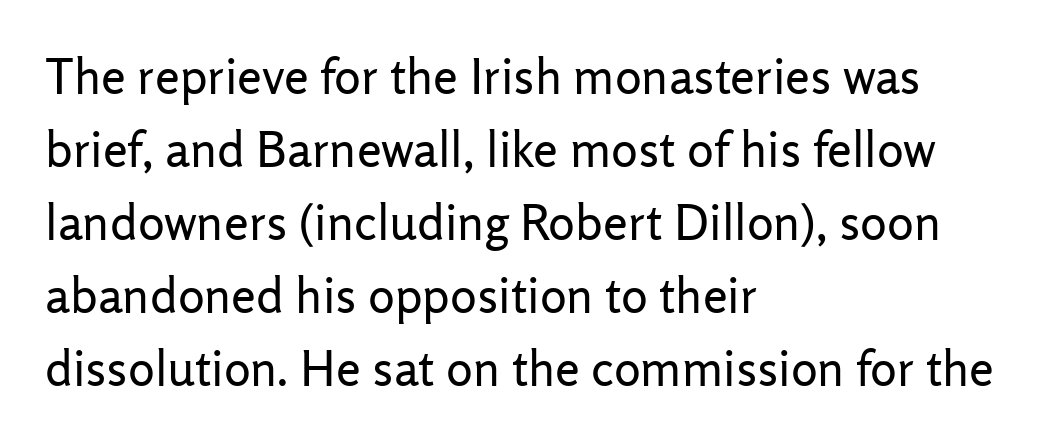
The lettering holds an erect, upright posture throughout. The rag falls on the right side of this text block. Does the type have serifs? No, each stem ends abruptly. Think of a printed novel: that variable character pitch is what you see here. Unbolded letterforms with no extra heft. Clear beneath every line of the passage.
